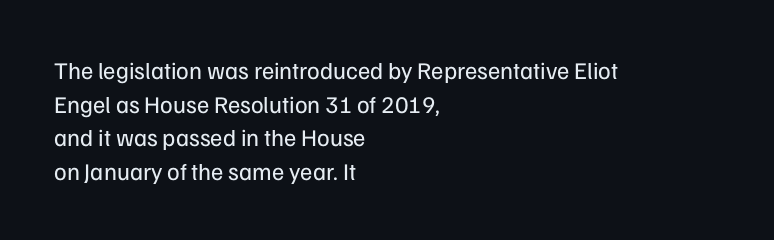
Q: Is the text bold? A: No.
Q: Is the text italic (slanted)? A: No, it is upright.
Q: Is the text underlined? A: No.
Q: How is the paragraph aligned? A: Left-aligned.
Q: Is the spacing between letters normal or unusually wide? A: Normal.
Q: Is the spacing between lines tight, normal or loose? A: Normal.
